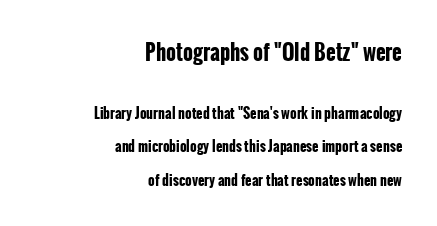
{"italic": "no", "bold": "yes", "underline": "no", "align": "right", "line_spacing": "loose", "line_spacing_ratio": 2.39, "letter_spacing": "normal", "letter_spacing_em": 0.0, "larger_block": "first", "size_ratio": 1.5, "glyph_px": 21}
